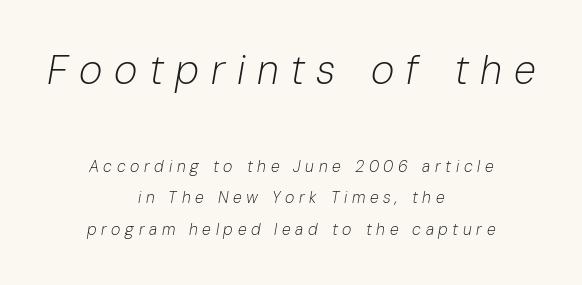
{"italic": "yes", "lean": "right", "slant_degrees": 10, "bold": "no", "weight": "light", "width": "normal", "stroke_contrast": "low", "x_height": "medium", "monospaced": "no", "underline": "no", "align": "center", "line_spacing": "loose", "line_spacing_ratio": 1.99, "letter_spacing": "wide", "letter_spacing_em": 0.29, "larger_block": "first", "size_ratio": 2.5, "glyph_px": 40}
